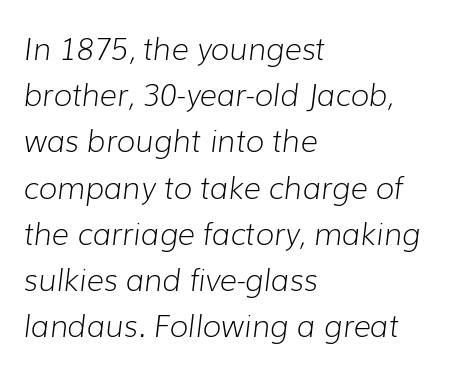
The passage is arranged the way most books set body copy — flush left. Line spacing here is normal. Emphasis-style slanted type is in use. Each letter keeps its own natural width here, so spacing adapts to shape.
